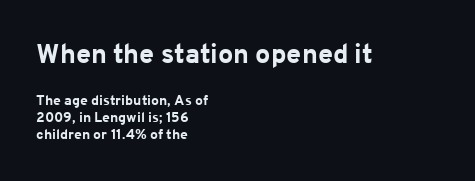
The letterforms sit shoulder to shoulder at normal distance. You get the large type first, then a drop to smaller type. Where is the straight margin? On the left. Plenty of ink on the page — the face is bold. Italic? Not at all — the glyphs are vertical. Honestly, there is no underline to notice here at all.
